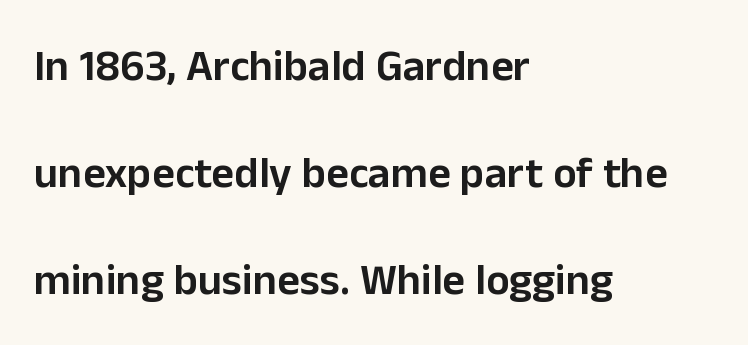
Q: Is the text bold? A: Semi-bold.
Q: Is the text italic (slanted)? A: No, it is upright.
Q: Is the typeface a serif or a sans-serif typeface? A: Sans-serif.
Q: Is the text underlined? A: No.
Q: How is the paragraph aligned? A: Left-aligned.
Q: Is the spacing between letters normal or unusually wide? A: Normal.
Q: Is the spacing between lines tight, normal or loose? A: Loose.
Q: Width (condensed, normal, or wide)? A: Normal.
Q: Stroke contrast? A: Low.
Q: x-height? A: Medium.
Q: Monospaced? A: No.
